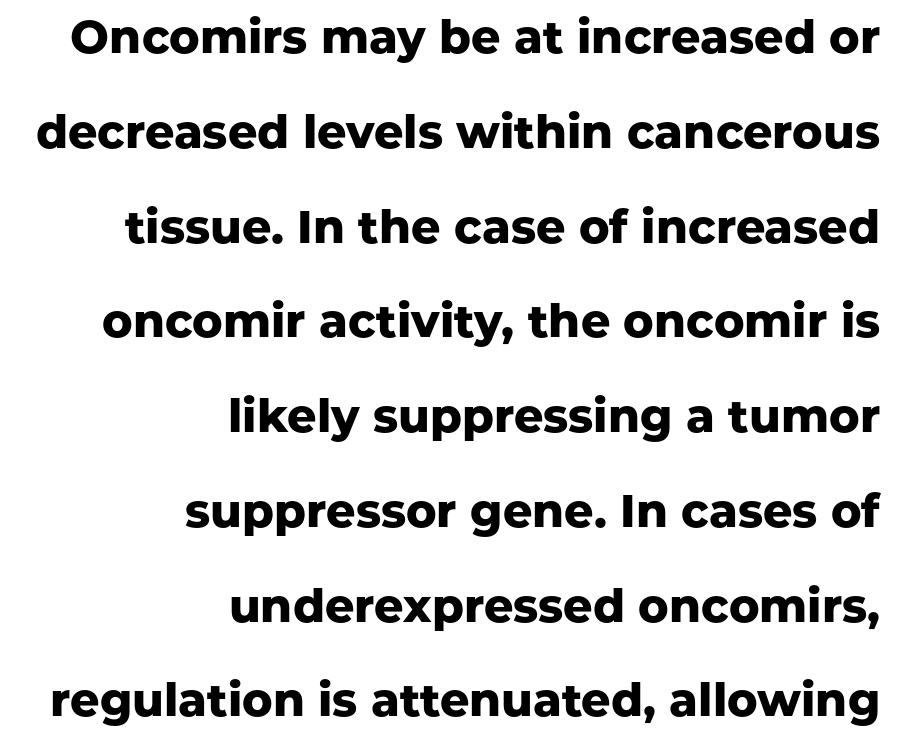
Q: Is the text bold? A: Yes.
Q: Is the text italic (slanted)? A: No, it is upright.
Q: Is the typeface a serif or a sans-serif typeface? A: Sans-serif.
Q: Is the text underlined? A: No.
Q: How is the paragraph aligned? A: Right-aligned.
Q: Is the spacing between letters normal or unusually wide? A: Normal.
Q: Is the spacing between lines tight, normal or loose? A: Loose.
Q: Width (condensed, normal, or wide)? A: Normal.
Q: Stroke contrast? A: Low.
Q: x-height? A: Medium.
Q: Monospaced? A: No.
